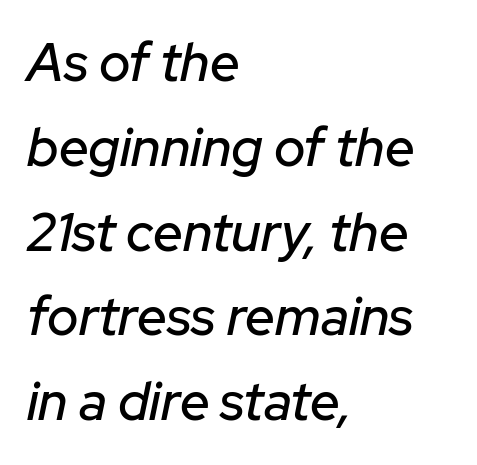
{"italic": "yes", "lean": "right", "slant_degrees": 12, "width": "normal", "stroke_contrast": "low", "x_height": "medium", "monospaced": "no", "underline": "no", "align": "left", "line_spacing": "normal", "line_spacing_ratio": 1.6, "letter_spacing": "normal", "letter_spacing_em": 0.0, "glyph_px": 53}
